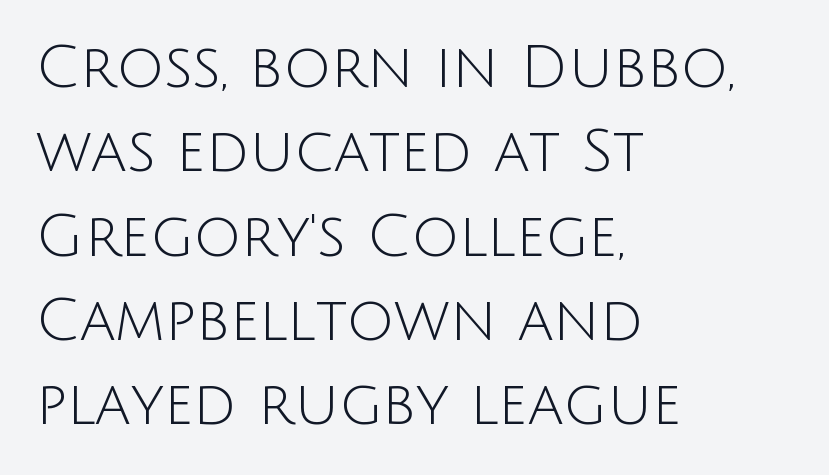
The image shows 59 px light sans-serif type, upright; set left-aligned, normal line spacing (1.43x), normal letter spacing, not underlined; low stroke contrast and a large x-height.
